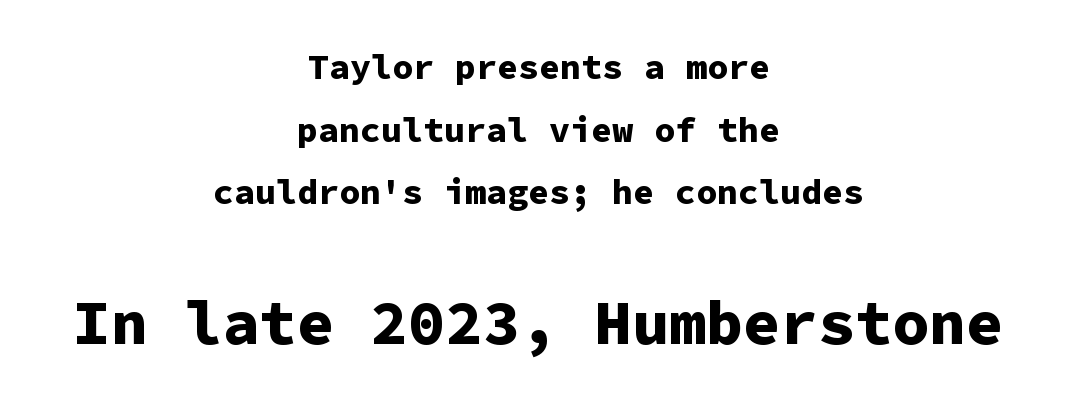
{"serif": "no", "italic": "no", "bold": "yes", "weight": "bold", "width": "normal", "stroke_contrast": "low", "x_height": "medium", "monospaced": "yes", "underline": "no", "align": "center", "line_spacing_ratio": 1.79, "letter_spacing": "normal", "letter_spacing_em": 0.0, "larger_block": "second", "size_ratio": 1.77, "glyph_px": 62}
